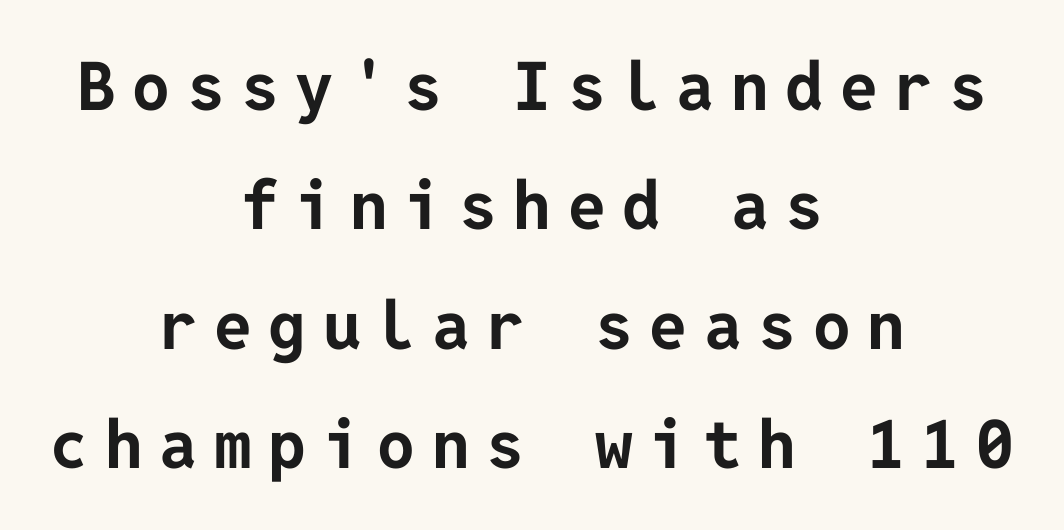
{"serif": "no", "italic": "no", "bold": "yes", "weight": "bold", "width": "normal", "stroke_contrast": "low", "x_height": "medium", "underline": "no", "align": "center", "line_spacing_ratio": 1.78, "letter_spacing": "wide", "letter_spacing_em": 0.25, "glyph_px": 67}
